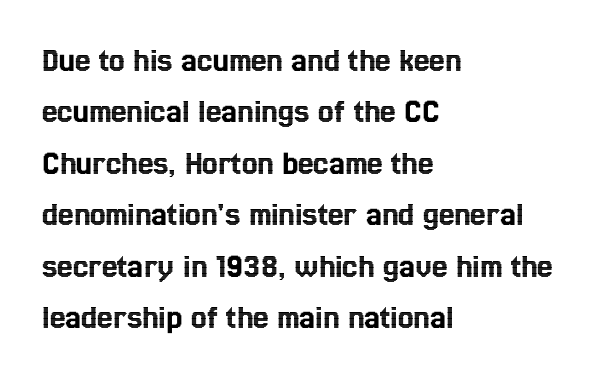
When letters stand straight like this, we call the style roman or upright. Characters follow at the spacing the type designer built in. The passage shown is not underscored anywhere. Horizontally, the lines are justified to the leading edge only. These lines are rendered in a variable-pitch font. The leading is moderate, giving the passage an even texture.
